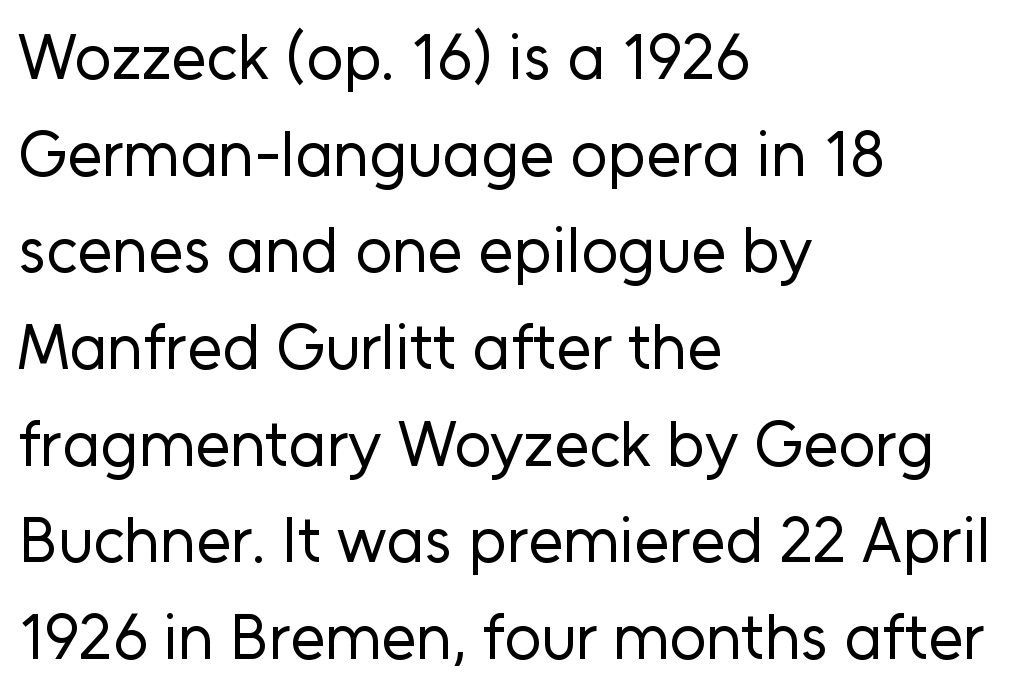
{"serif": "no", "italic": "no", "bold": "no", "weight": "regular", "width": "normal", "stroke_contrast": "low", "x_height": "medium", "monospaced": "no", "underline": "no", "align": "left", "line_spacing": "normal", "line_spacing_ratio": 1.51, "letter_spacing": "normal", "letter_spacing_em": 0.0, "glyph_px": 64}
